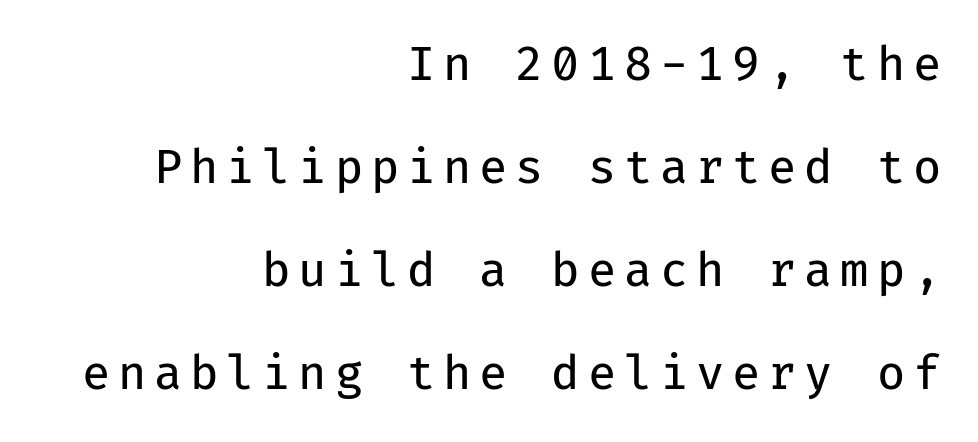
Is this a fixed-width face? Yes — each glyph sits in an identical cell. The font family rendered here belongs to the sans-serif group. Vertical spacing — loose. On a weight scale, this lands at 450 or below.
